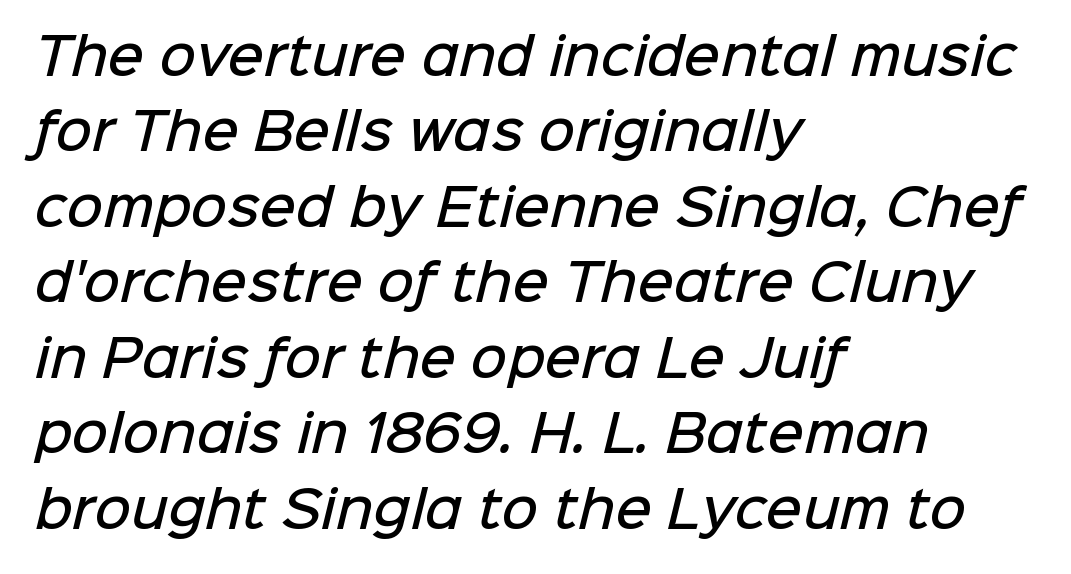
Each row of text sits above clean, open space. Standard letterfit; no display-style spreading of the glyphs. The lines in this sample share a left origin and differ only in where they stop. Moderately thickened strokes mark this as semibold type. Successive baselines arrive at the customary interval.
